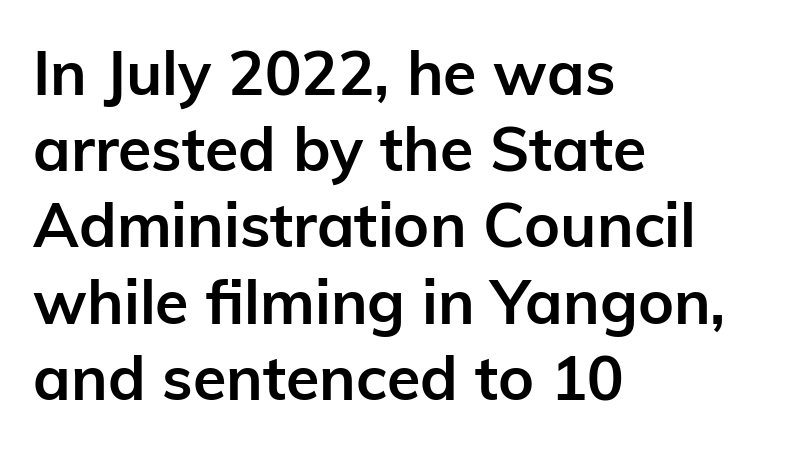
The image shows 61 px semibold sans-serif type, upright; set left-aligned, normal line spacing (1.25x), normal letter spacing, not underlined; low stroke contrast and a medium x-height.
